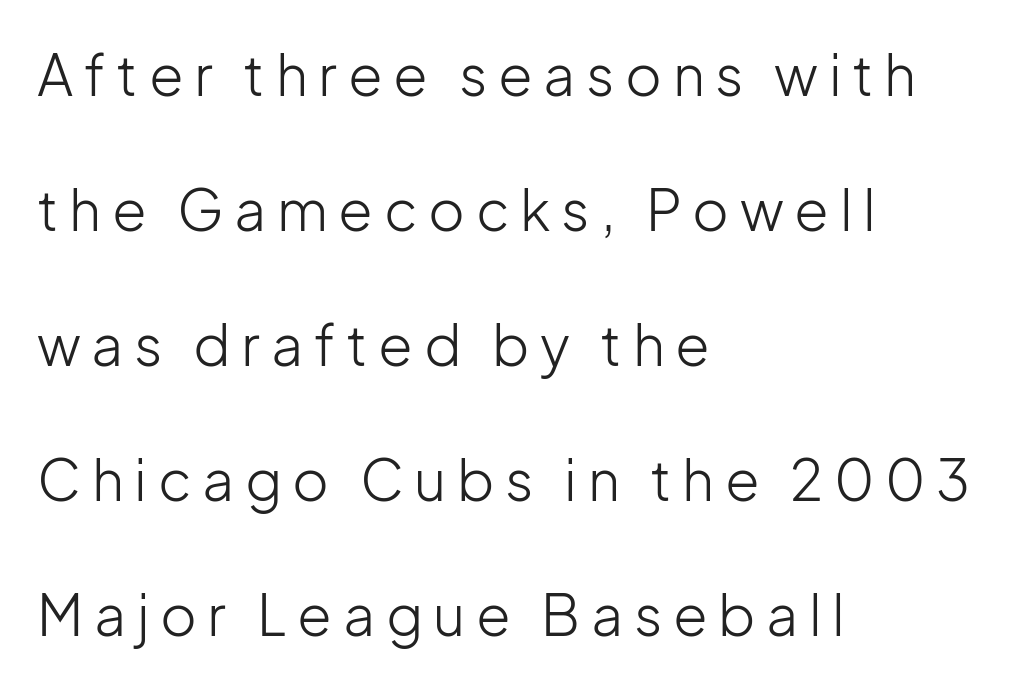
Q: Is the text bold? A: No.
Q: Is the text italic (slanted)? A: No, it is upright.
Q: Is the typeface a serif or a sans-serif typeface? A: Sans-serif.
Q: Is the text underlined? A: No.
Q: How is the paragraph aligned? A: Left-aligned.
Q: Is the spacing between lines tight, normal or loose? A: Loose.
Q: Width (condensed, normal, or wide)? A: Normal.
Q: Stroke contrast? A: Low.
Q: x-height? A: Medium.
Q: Monospaced? A: No.
